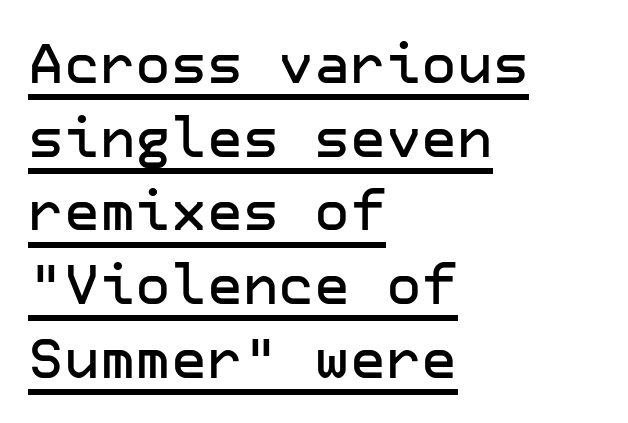
This is sans-serif lettering, the kind often seen on screens and signage. Compared with typical paragraphs, the rows here are spaced about the same. Posture: straight, roman, zero tilt. The sample's only ornament is a line tracing under the words.
